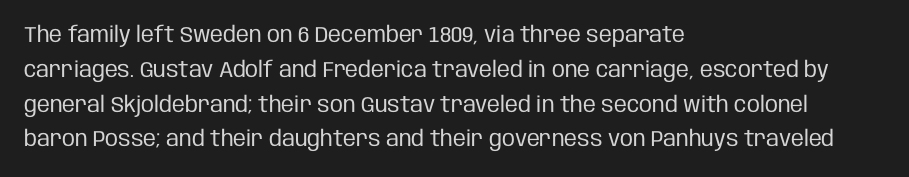
Q: Is the text bold? A: No.
Q: Is the text italic (slanted)? A: No, it is upright.
Q: Is the text underlined? A: No.
Q: How is the paragraph aligned? A: Left-aligned.
Q: Is the spacing between letters normal or unusually wide? A: Normal.
Q: Is the spacing between lines tight, normal or loose? A: Normal.
